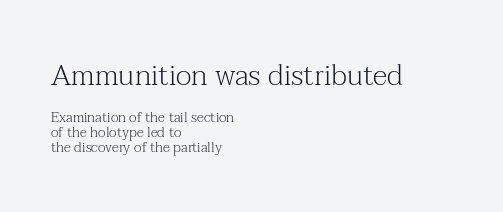
Q: Is the text bold? A: No.
Q: Is the text italic (slanted)? A: No, it is upright.
Q: Is the typeface a serif or a sans-serif typeface? A: Serif.
Q: Is the text underlined? A: No.
Q: How is the paragraph aligned? A: Left-aligned.
Q: Is the spacing between letters normal or unusually wide? A: Normal.
Q: Is the spacing between lines tight, normal or loose? A: Tight.
Q: Which block of text is set in a larger size, the first (top) or the second (bottom)? A: The first (top) one.
Q: Width (condensed, normal, or wide)? A: Normal.
Q: Stroke contrast? A: Medium.
Q: x-height? A: Medium.
Q: Monospaced? A: No.
